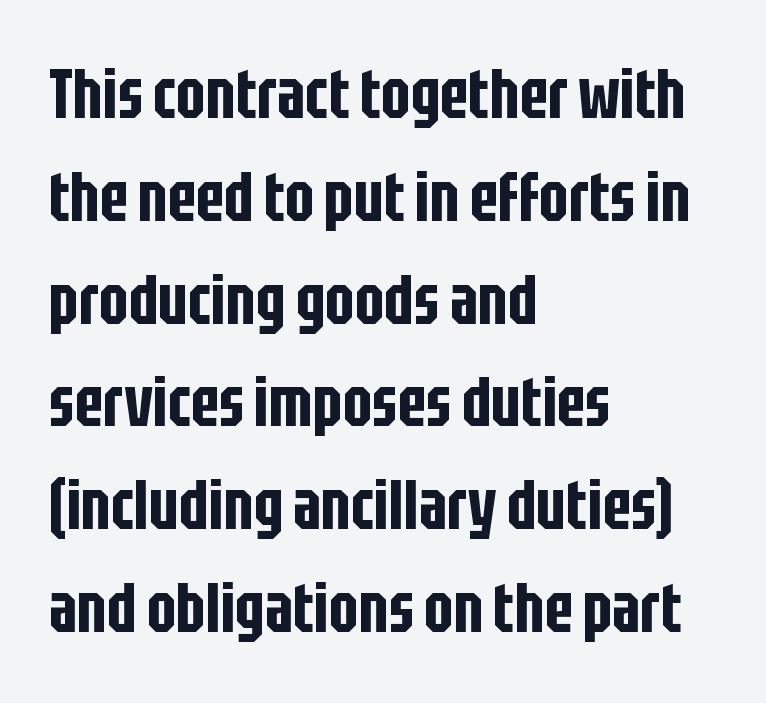
Unlike a traditional serif, this face leaves its strokes unadorned. Layout note: lines flush left. Nope, not italic — everything's standing straight. The rendering uses natural spacing where letterforms have individual widths.
